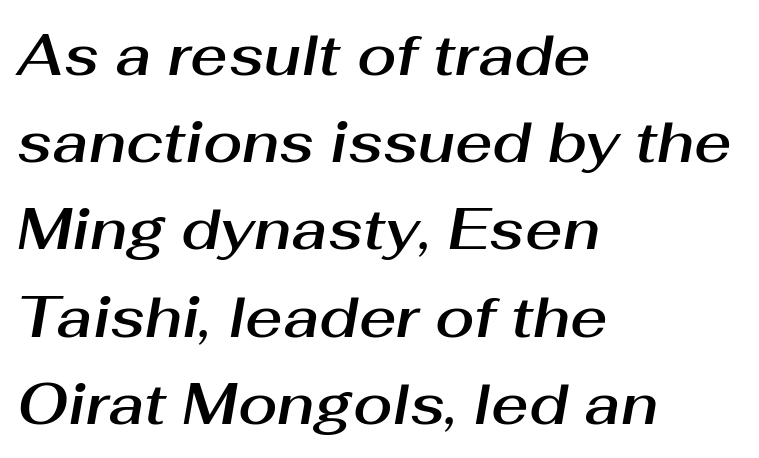
The image shows 57 px text type, italic (leaning right); set left-aligned, normal line spacing (1.53x), normal letter spacing, not underlined; medium stroke contrast and a medium x-height.
